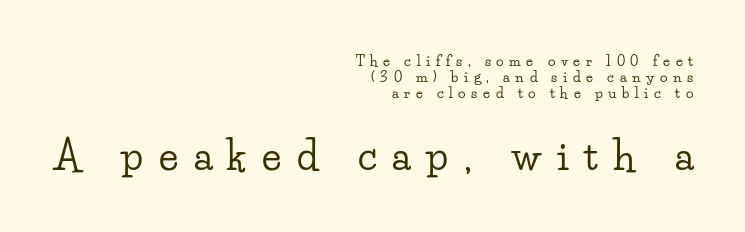
{"serif": "yes", "italic": "no", "width": "wide", "stroke_contrast": "low", "x_height": "small", "monospaced": "no", "underline": "no", "align": "right", "line_spacing_ratio": 1.16, "letter_spacing": "wide", "letter_spacing_em": 0.4, "larger_block": "second", "size_ratio": 2.79, "glyph_px": 39}
